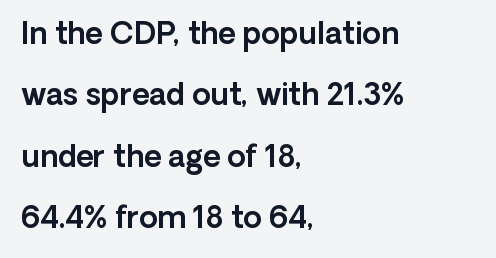
The image shows 30 px sans-serif type, upright; set left-aligned, loose line spacing (2.05x), normal letter spacing, not underlined; a medium x-height.
